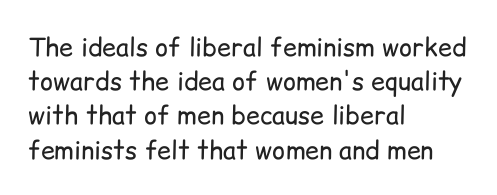
The area under the type is left untouched. A roman cut, with each character standing at attention. Observe the ordinary spacing: letters are neighbours, not strangers. Notice how the passage keeps a crisp vertical edge on the left only.
